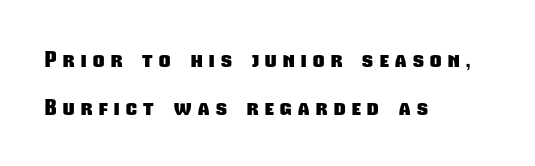
{"bold": "yes", "underline": "no", "align": "left", "line_spacing": "loose", "line_spacing_ratio": 2.18, "letter_spacing": "wide", "letter_spacing_em": 0.3, "glyph_px": 22}
